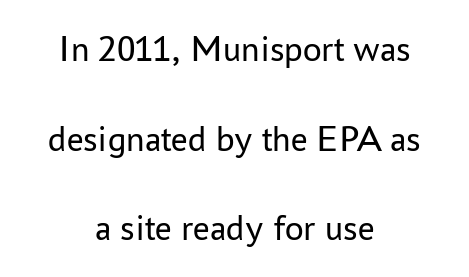
{"serif": "no", "italic": "no", "bold": "no", "weight": "regular", "width": "normal", "stroke_contrast": "low", "x_height": "medium", "monospaced": "no", "underline": "no", "align": "center", "line_spacing": "loose", "line_spacing_ratio": 2.42, "letter_spacing": "normal", "letter_spacing_em": 0.0, "glyph_px": 37}
